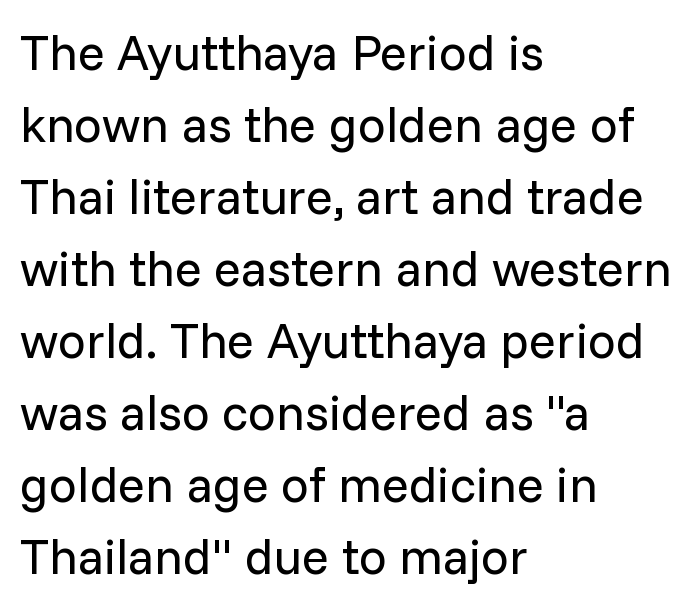
Bare-footed words on every line. A classic flush-left, rag-right setting is used for this passage. A typesetter would call this proportional, since set widths differ per character. Horizontal bands of white between lines are of average thickness. This rendering employs a face without finishing strokes, i.e., a sans-serif. Is this a heavy cut? Hardly; it is regular or lighter.
